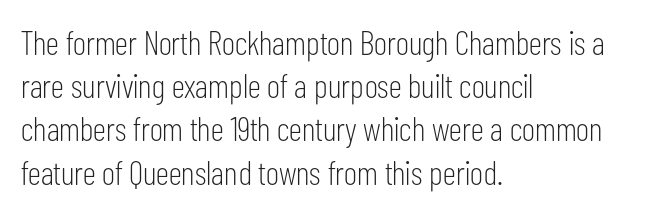
{"serif": "no", "italic": "no", "bold": "no", "weight": "light", "width": "condensed", "stroke_contrast": "low", "x_height": "medium", "monospaced": "no", "underline": "no", "align": "left", "line_spacing": "normal", "line_spacing_ratio": 1.27, "letter_spacing": "normal", "letter_spacing_em": 0.0, "glyph_px": 34}
